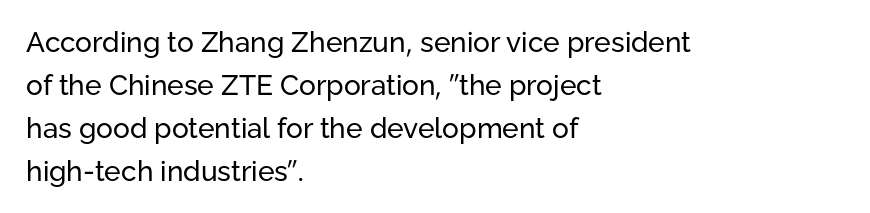
The image shows 28 px regular-weight sans-serif type, upright; set left-aligned, normal line spacing (1.53x), normal letter spacing, not underlined; low stroke contrast and a medium x-height.
